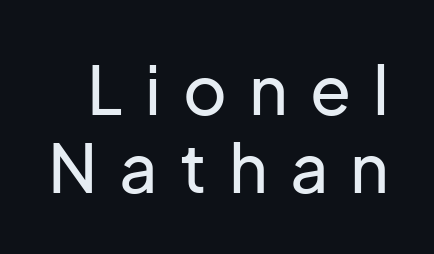
The image shows 67 px sans-serif type, upright; set line spacing 1.17x, unusually wide letter spacing (+0.33 em), not underlined; low stroke contrast and a medium x-height.
